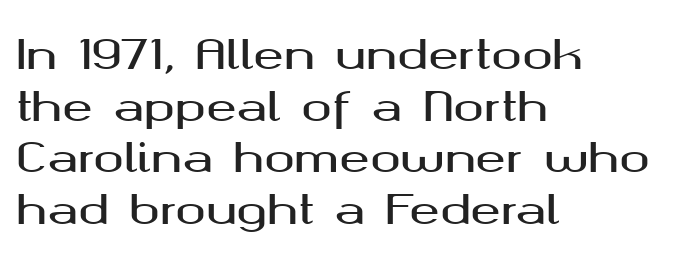
The image shows 41 px wide sans-serif type, upright; set left-aligned, normal line spacing (1.26x), normal letter spacing, not underlined; medium stroke contrast and a medium x-height.
